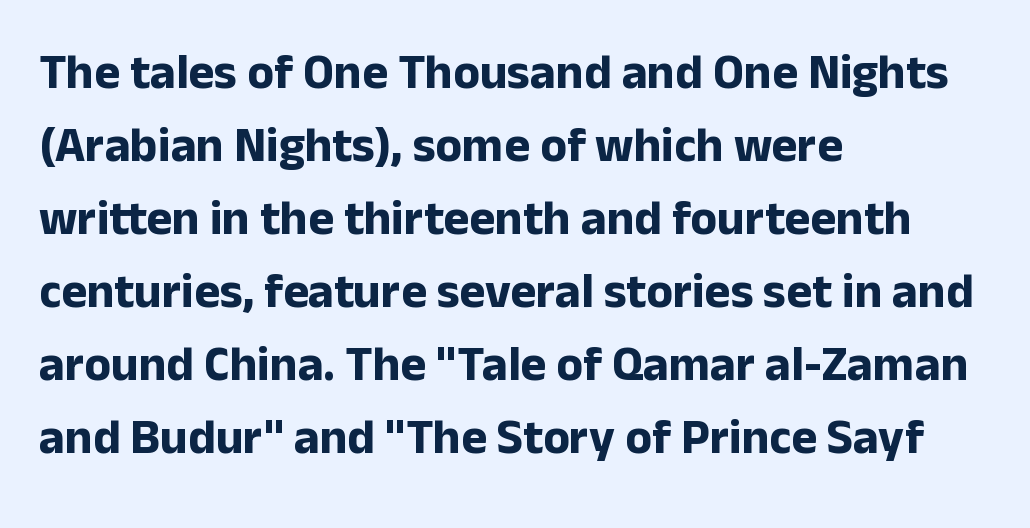
In terms of leading, this rendering sits right in the middle. The letters carry no serifs — their stems end cleanly without finishing strokes. Rendered with straight, roman letterforms. The setting favours the left margin, as ordinary paragraphs usually do.
